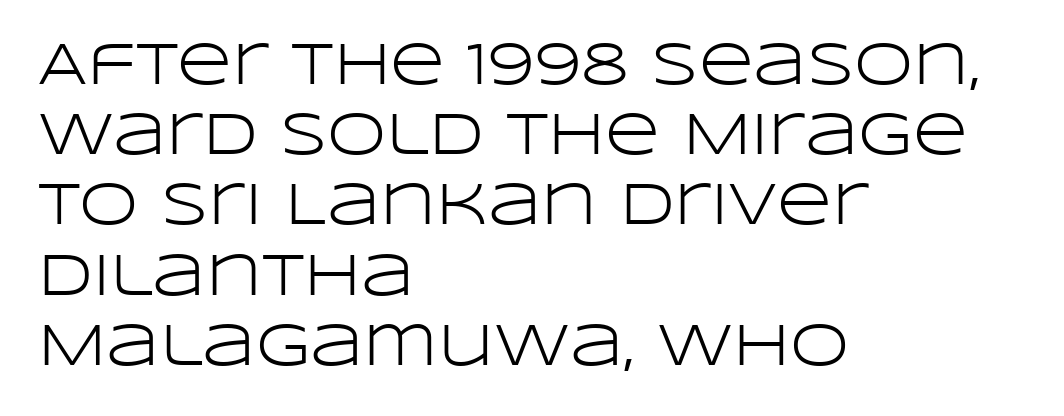
{"serif": "no", "italic": "no", "bold": "no", "weight": "light", "width": "wide", "stroke_contrast": "low", "x_height": "large", "monospaced": "no", "underline": "no", "align": "left", "line_spacing_ratio": 1.17, "letter_spacing": "normal", "letter_spacing_em": 0.0, "glyph_px": 60}
